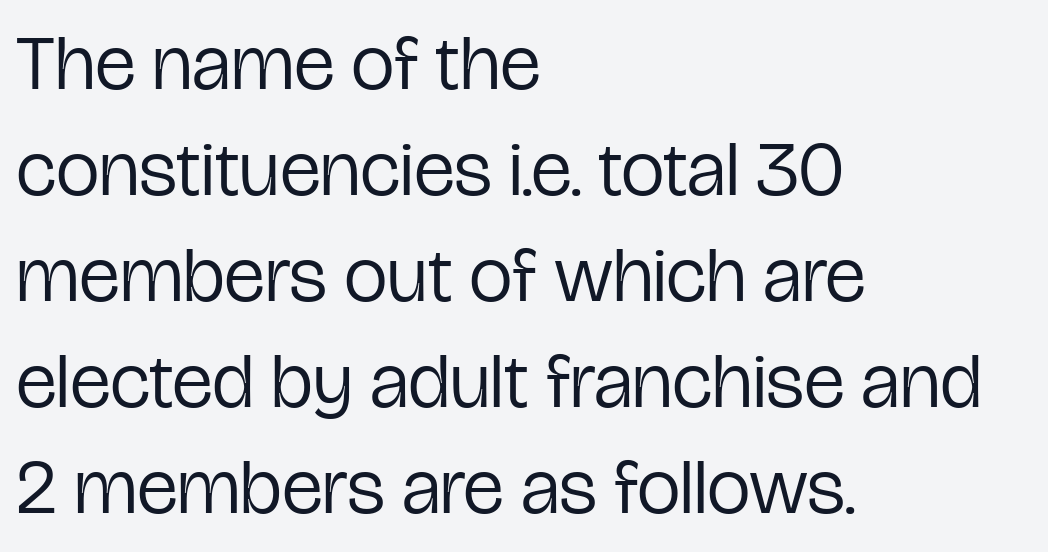
{"serif": "no", "italic": "no", "bold": "no", "weight": "regular", "width": "condensed", "stroke_contrast": "low", "x_height": "medium", "monospaced": "no", "underline": "no", "align": "left", "line_spacing": "normal", "line_spacing_ratio": 1.36, "letter_spacing": "normal", "letter_spacing_em": 0.0, "glyph_px": 78}
